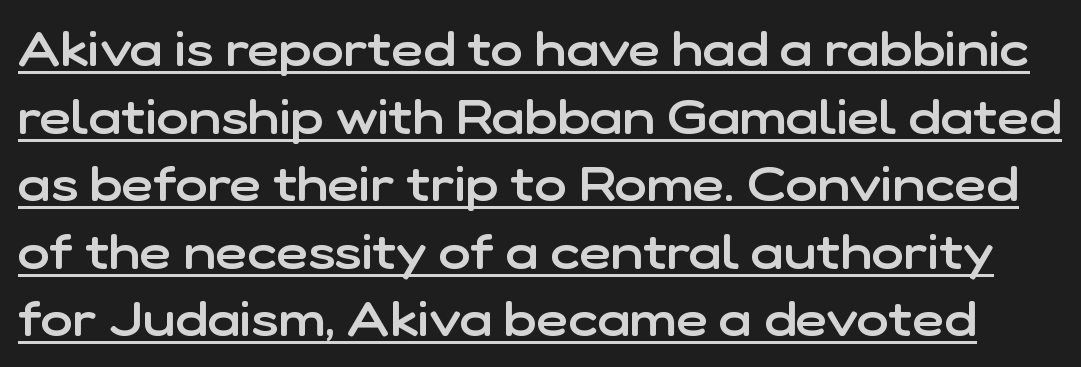
The image shows 49 px semibold sans-serif type, upright; set normal line spacing (1.38x), normal letter spacing, underlined; low stroke contrast and a medium x-height.
